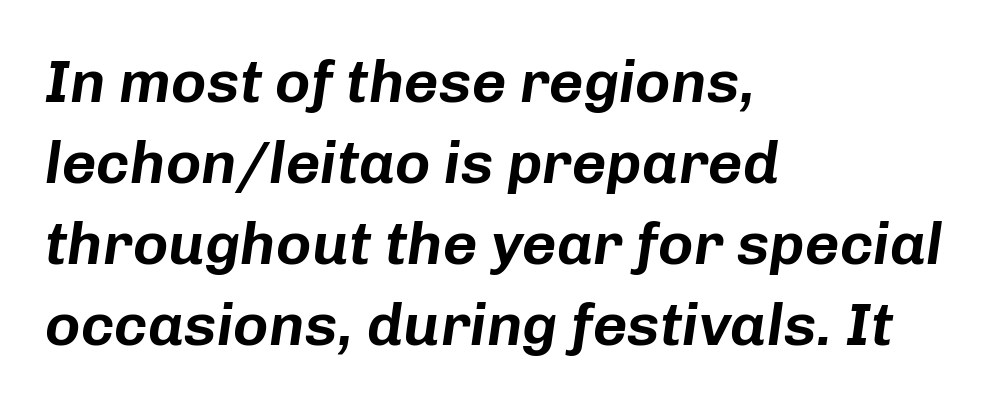
{"italic": "yes", "lean": "right", "slant_degrees": 8, "width": "normal", "stroke_contrast": "low", "x_height": "medium", "monospaced": "no", "underline": "no", "align": "left", "line_spacing": "normal", "line_spacing_ratio": 1.35, "letter_spacing": "normal", "letter_spacing_em": 0.0, "glyph_px": 60}
